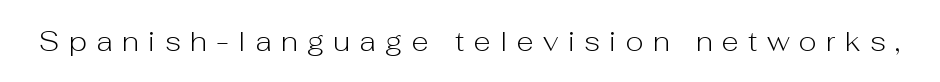
The image shows 28 px light sans-serif type, upright; set unusually wide letter spacing (+0.34 em), not underlined; low stroke contrast and a medium x-height.
